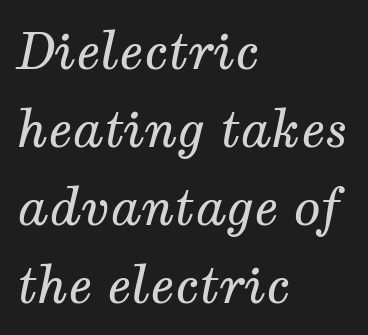
{"serif": "yes", "italic": "yes", "lean": "right", "slant_degrees": 12, "bold": "no", "weight": "regular", "width": "normal", "stroke_contrast": "medium", "x_height": "medium", "monospaced": "no", "underline": "no", "align": "left", "line_spacing": "normal", "line_spacing_ratio": 1.56, "letter_spacing": "normal", "letter_spacing_em": 0.0, "glyph_px": 50}
